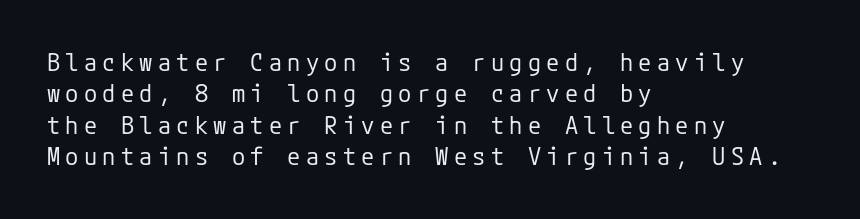
The image shows 24 px text type, upright; set left-aligned, normal line spacing (1.31x), unusually wide letter spacing (+0.22 em), not underlined.
